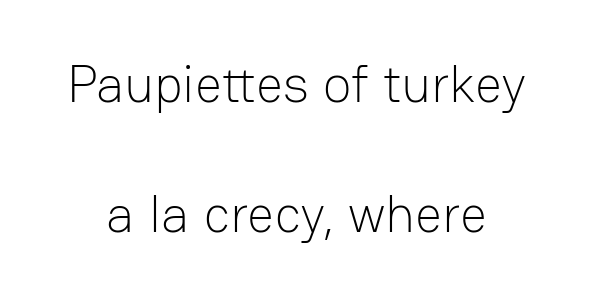
{"serif": "no", "italic": "no", "bold": "no", "weight": "light", "width": "normal", "stroke_contrast": "low", "x_height": "medium", "monospaced": "no", "underline": "no", "line_spacing": "loose", "line_spacing_ratio": 2.45, "letter_spacing": "normal", "letter_spacing_em": 0.0, "glyph_px": 53}
